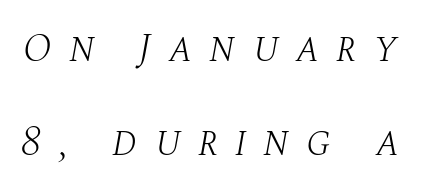
{"serif": "yes", "italic": "yes", "lean": "right", "slant_degrees": 10, "bold": "no", "weight": "light", "width": "normal", "stroke_contrast": "medium", "x_height": "large", "monospaced": "no", "underline": "no", "line_spacing": "loose", "line_spacing_ratio": 2.24, "letter_spacing": "wide", "letter_spacing_em": 0.39, "glyph_px": 42}
